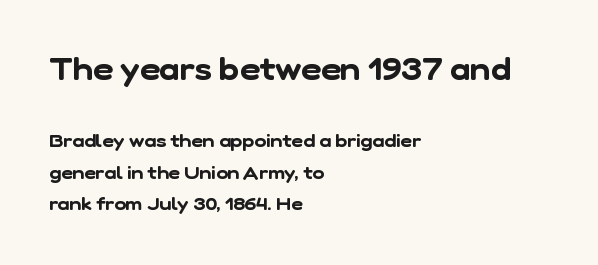
Spacing verdict: proportional, widths tailored to each character. A student would notice the top passage is typeset larger than what follows. Regarding serifs, this sample does without them. Line beginnings align vertically; line endings do not. Unmarked baselines from the first word to the last.
